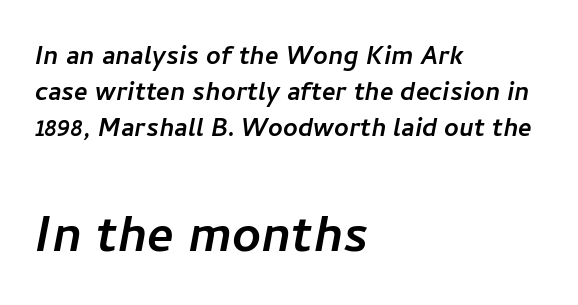
Q: Is the typeface a serif or a sans-serif typeface? A: Sans-serif.
Q: Is the text underlined? A: No.
Q: How is the paragraph aligned? A: Left-aligned.
Q: Is the spacing between letters normal or unusually wide? A: Normal.
Q: Is the spacing between lines tight, normal or loose? A: Tight.
Q: Which block of text is set in a larger size, the first (top) or the second (bottom)? A: The second (bottom) one.
Q: Width (condensed, normal, or wide)? A: Normal.
Q: Stroke contrast? A: Low.
Q: x-height? A: Medium.
Q: Monospaced? A: No.
